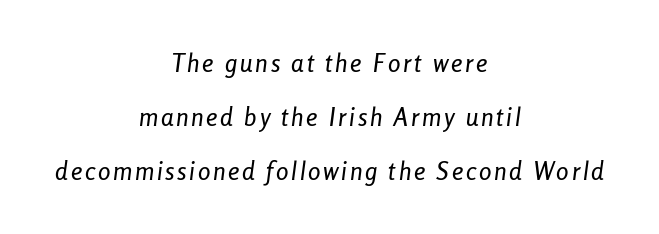
Q: Is the text italic (slanted)? A: Yes, it leans right by about 8 degrees.
Q: Is the text underlined? A: No.
Q: How is the paragraph aligned? A: Centered.
Q: Is the spacing between lines tight, normal or loose? A: Loose.
